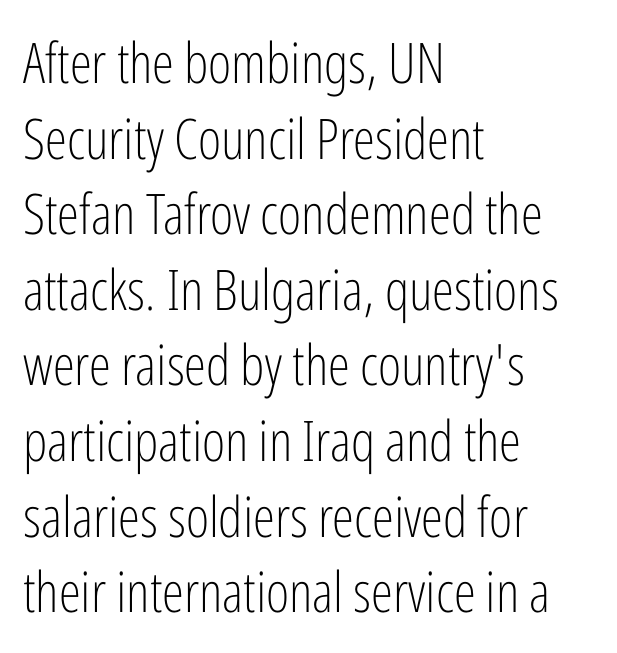
Q: Is the text bold? A: No.
Q: Is the text italic (slanted)? A: No, it is upright.
Q: Is the typeface a serif or a sans-serif typeface? A: Sans-serif.
Q: Is the text underlined? A: No.
Q: How is the paragraph aligned? A: Left-aligned.
Q: Is the spacing between letters normal or unusually wide? A: Normal.
Q: Is the spacing between lines tight, normal or loose? A: Normal.
Q: Width (condensed, normal, or wide)? A: Condensed.
Q: Stroke contrast? A: Low.
Q: x-height? A: Medium.
Q: Monospaced? A: No.
